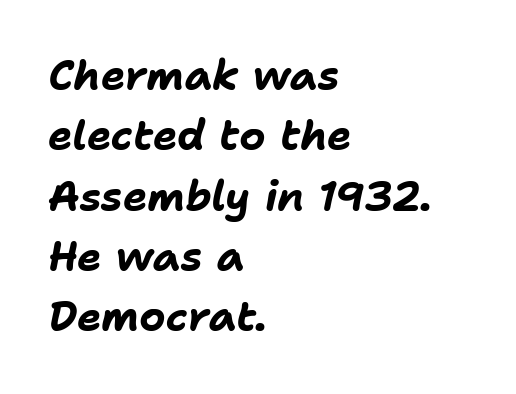
{"italic": "yes", "lean": "right", "slant_degrees": 11, "bold": "yes", "weight": "bold", "width": "normal", "stroke_contrast": "low", "x_height": "medium", "monospaced": "no", "underline": "no", "align": "left", "line_spacing": "normal", "line_spacing_ratio": 1.47, "letter_spacing": "normal", "letter_spacing_em": 0.0, "glyph_px": 41}
